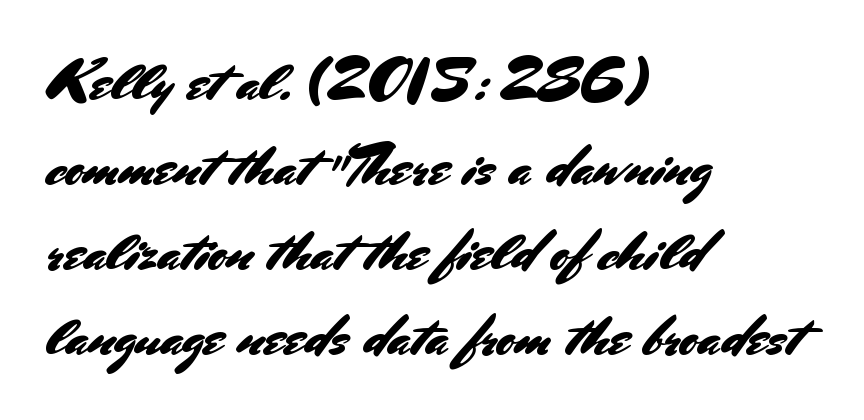
Q: Is the text italic (slanted)? A: Yes.
Q: Is the typeface a serif or a sans-serif typeface? A: Sans-serif.
Q: Is the text underlined? A: No.
Q: How is the paragraph aligned? A: Left-aligned.
Q: Is the spacing between letters normal or unusually wide? A: Normal.
Q: Is the spacing between lines tight, normal or loose? A: Normal.
Q: Width (condensed, normal, or wide)? A: Normal.
Q: Stroke contrast? A: Medium.
Q: x-height? A: Small.
Q: Monospaced? A: No.
